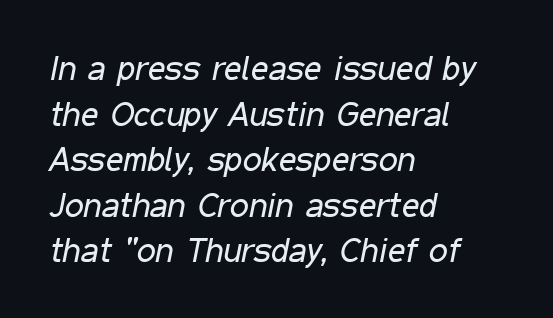
Q: Is the text bold? A: No.
Q: Is the text italic (slanted)? A: Yes, it leans right by about 11 degrees.
Q: Is the text underlined? A: No.
Q: How is the paragraph aligned? A: Left-aligned.
Q: Is the spacing between letters normal or unusually wide? A: Normal.
Q: Is the spacing between lines tight, normal or loose? A: Normal.
Q: Width (condensed, normal, or wide)? A: Condensed.
Q: Stroke contrast? A: Low.
Q: x-height? A: Medium.
Q: Monospaced? A: No.
